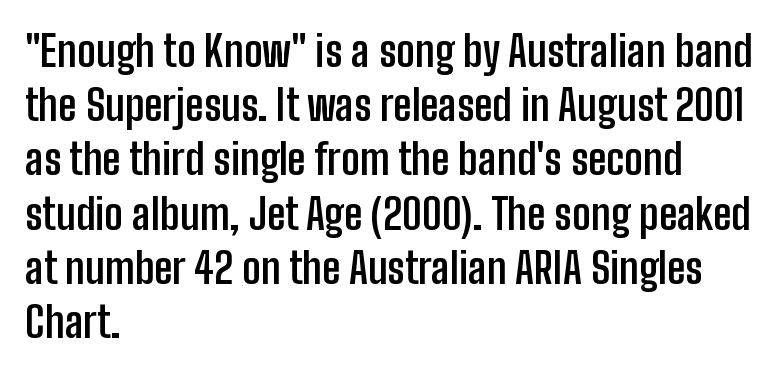
Underlining? Definitely not there. No italicization has been applied; the sample stays upright. Layout note: lines flush left. Character widths vary here, with narrow letters taking less room than wide ones. The characters display no serif detailing; their extremities are plain.
